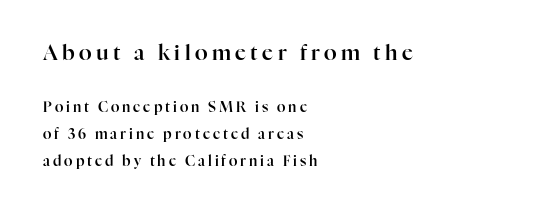
Q: Is the text italic (slanted)? A: No, it is upright.
Q: Is the text underlined? A: No.
Q: How is the paragraph aligned? A: Left-aligned.
Q: Is the spacing between letters normal or unusually wide? A: Unusually wide.
Q: Is the spacing between lines tight, normal or loose? A: Loose.
Q: Which block of text is set in a larger size, the first (top) or the second (bottom)? A: The first (top) one.
